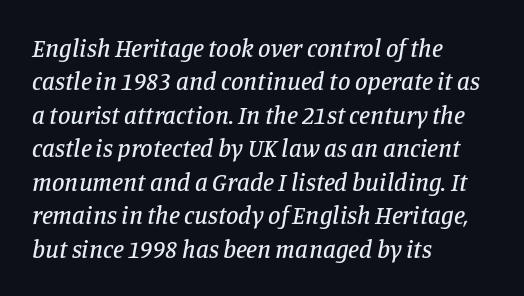
Q: Is the text italic (slanted)? A: Yes, it leans right by about 11 degrees.
Q: Is the text underlined? A: No.
Q: How is the paragraph aligned? A: Left-aligned.
Q: Is the spacing between letters normal or unusually wide? A: Normal.
Q: Is the spacing between lines tight, normal or loose? A: Normal.
